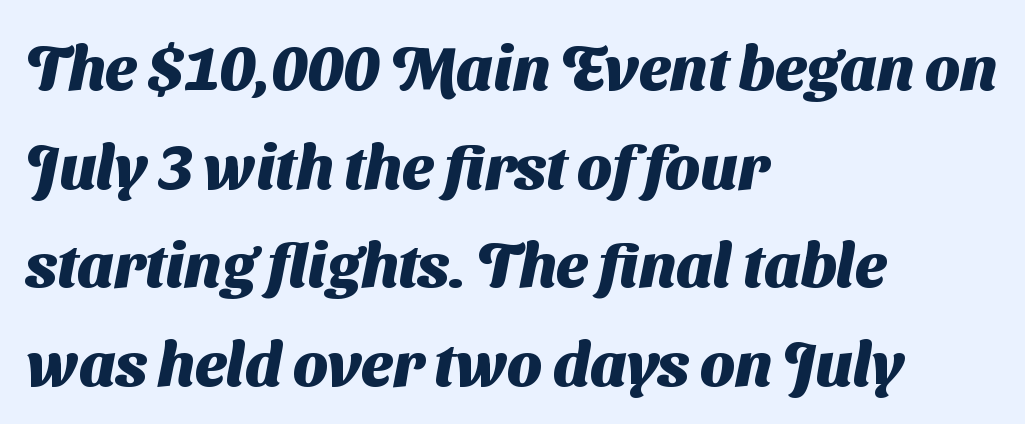
{"serif": "no", "bold": "yes", "weight": "heavy", "width": "normal", "stroke_contrast": "medium", "x_height": "medium", "monospaced": "no", "underline": "no", "align": "left", "line_spacing": "normal", "line_spacing_ratio": 1.59, "letter_spacing": "normal", "letter_spacing_em": 0.0, "glyph_px": 62}
